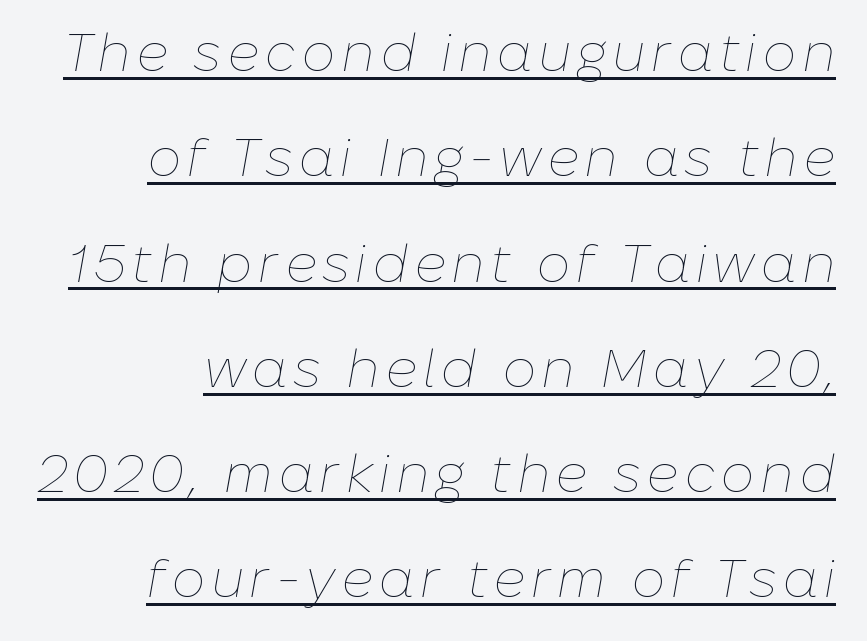
Q: Is the text bold? A: No.
Q: Is the text italic (slanted)? A: Yes, it leans right by about 10 degrees.
Q: Is the text underlined? A: Yes.
Q: Is the spacing between lines tight, normal or loose? A: Loose.
Q: Width (condensed, normal, or wide)? A: Normal.
Q: Stroke contrast? A: Low.
Q: x-height? A: Medium.
Q: Monospaced? A: No.
